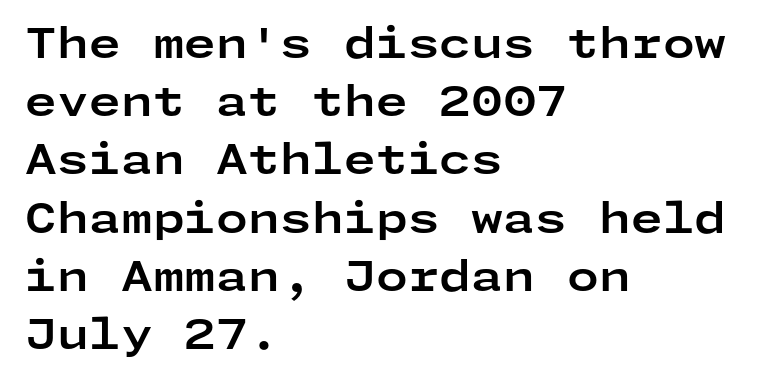
{"serif": "no", "italic": "no", "bold": "yes", "weight": "bold", "width": "wide", "stroke_contrast": "low", "x_height": "medium", "underline": "no", "align": "left", "line_spacing": "normal", "line_spacing_ratio": 1.42, "letter_spacing": "normal", "letter_spacing_em": 0.0, "glyph_px": 41}
